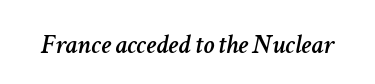
Note the varied advance widths — an 'i' is clearly narrower than an 'm'. The typography opts for an oblique posture over an upright one. Descenders hang freely into open space. The face used here is rendered with its standard letterfit.
